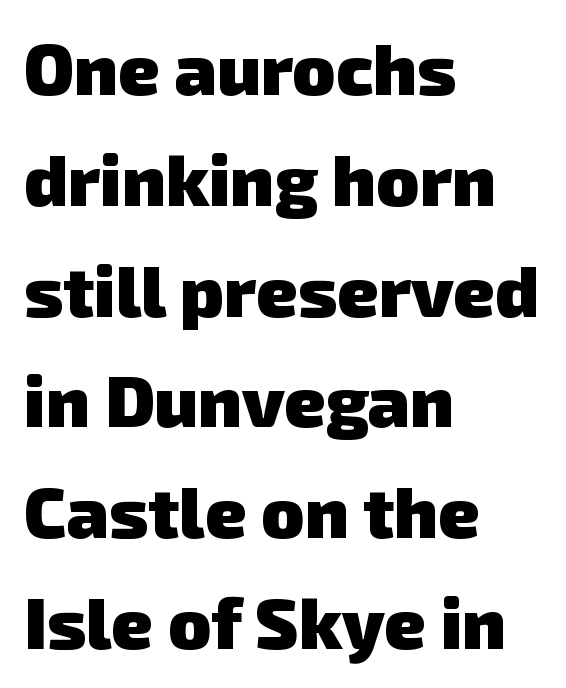
Q: Is the text bold? A: Yes.
Q: Is the typeface a serif or a sans-serif typeface? A: Sans-serif.
Q: Is the text underlined? A: No.
Q: How is the paragraph aligned? A: Left-aligned.
Q: Is the spacing between letters normal or unusually wide? A: Normal.
Q: Is the spacing between lines tight, normal or loose? A: Normal.
Q: Width (condensed, normal, or wide)? A: Normal.
Q: Stroke contrast? A: Low.
Q: x-height? A: Medium.
Q: Monospaced? A: No.
